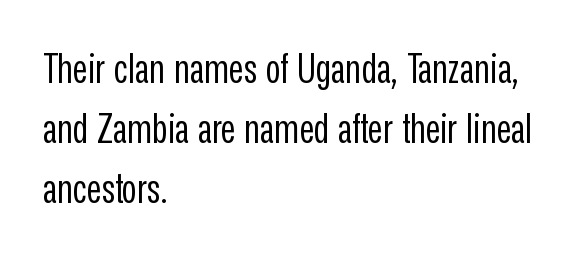
Each new line begins a customary step beneath the previous one. The foot of each line stays bare and open. Compared with a centered layout, this one pins lines to the left instead. Unlike italic type, these characters show no tilt at all. On a weight scale, this lands at 450 or below.
